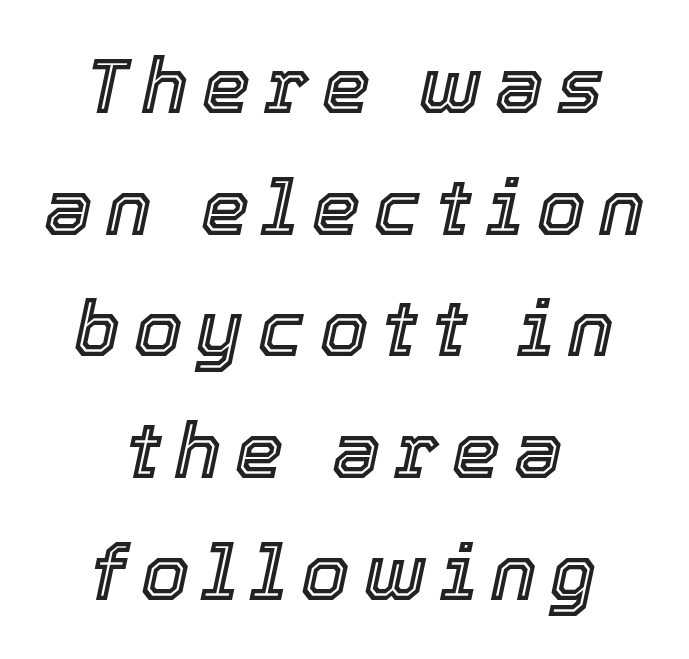
Q: Is the text italic (slanted)? A: Yes, it leans right by about 12 degrees.
Q: Is the text underlined? A: No.
Q: How is the paragraph aligned? A: Centered.
Q: Is the spacing between lines tight, normal or loose? A: Normal.
Q: Width (condensed, normal, or wide)? A: Normal.
Q: x-height? A: Medium.
Q: Monospaced? A: No.
